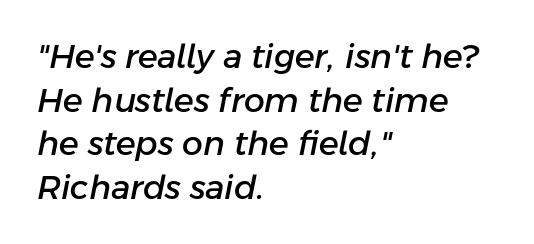
The designer left line spacing at the default. The paragraph shown leans on its left margin. The line texture is even and compact thanks to regular tracking. Just letters on the line, the space beneath them empty. The letters advance in unequal steps, a hallmark of proportional type. Italic: yes, the glyphs are oblique.
